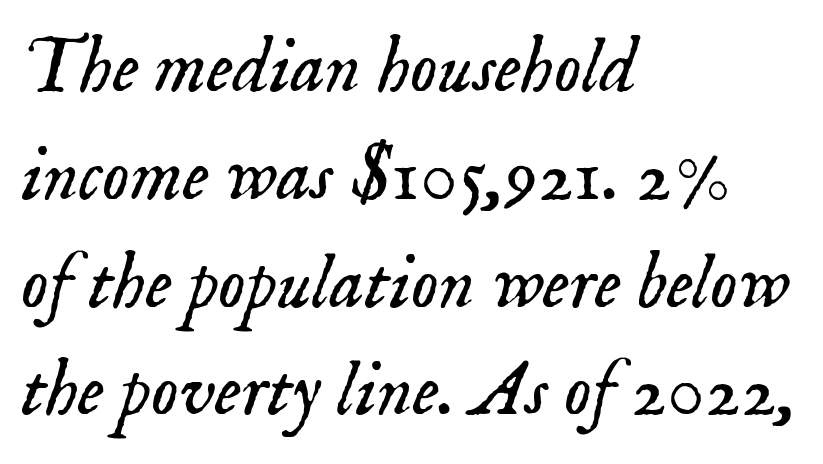
{"serif": "yes", "italic": "yes", "lean": "right", "slant_degrees": 18, "bold": "no", "weight": "light", "width": "normal", "stroke_contrast": "low", "x_height": "small", "monospaced": "no", "underline": "no", "align": "left", "line_spacing": "normal", "line_spacing_ratio": 1.4, "letter_spacing": "normal", "letter_spacing_em": 0.0, "glyph_px": 77}
